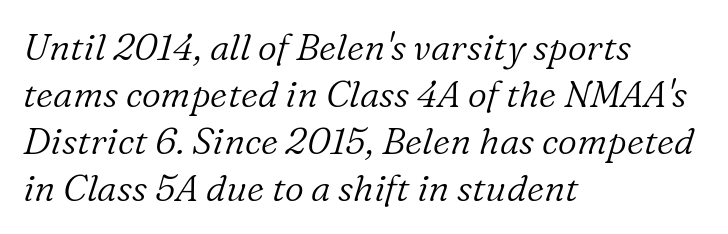
The image shows 37 px light serif type, italic (leaning right); set left-aligned, normal line spacing (1.27x), normal letter spacing, not underlined; low stroke contrast and a medium x-height.
